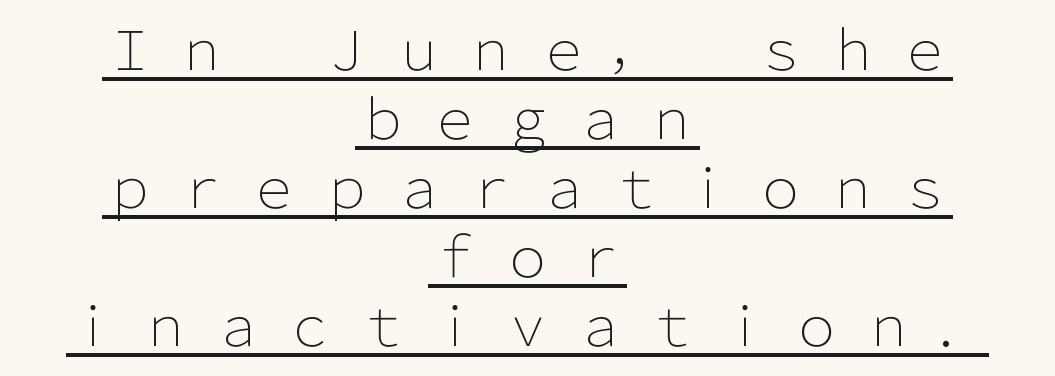
Type style note: lacks serifs. Italic? Not at all — the glyphs are vertical. Quick note: underline on. The characters are drawn with everyday or finer stroke widths. The passage shown is typed in a proportional face where columns would drift.
